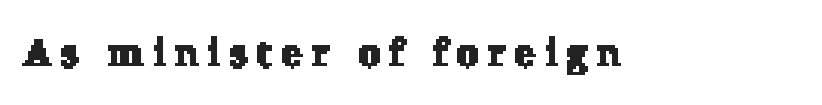
Q: Is the typeface a serif or a sans-serif typeface? A: Serif.
Q: Is the text underlined? A: No.
Q: Is the spacing between letters normal or unusually wide? A: Unusually wide.
Q: Width (condensed, normal, or wide)? A: Normal.
Q: Stroke contrast? A: Low.
Q: x-height? A: Medium.
Q: Monospaced? A: No.
